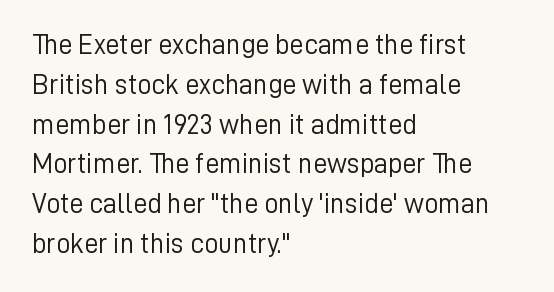
The image shows 28 px light sans-serif type, upright; set left-aligned, normal line spacing (1.42x), normal letter spacing, not underlined; low stroke contrast and a medium x-height.
